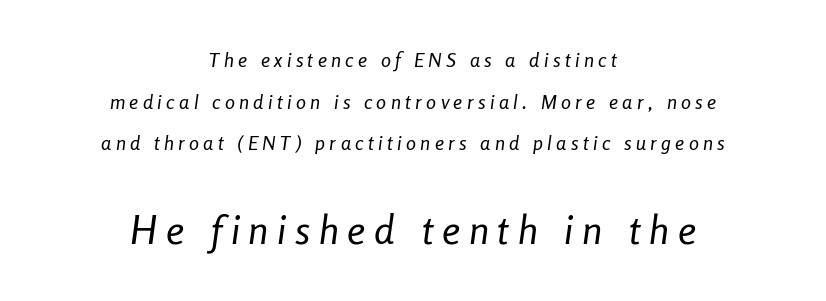
The image shows 40 px regular-weight, condensed type, italic (leaning right); set centered, loose line spacing (2.08x), unusually wide letter spacing (+0.22 em), not underlined; the second (bottom) block is 2.0x larger; low stroke contrast and a medium x-height.
